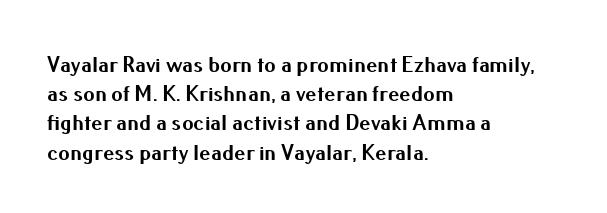
Is the block centered? No — it sits flush against the left margin. Strong, thick strokes mark this as bold type. Plain, unruled lines of type. Nothing unusual about the tracking: characters are spaced as the font intends. When letters stand straight like this, we call the style roman or upright. One glance says typical: line gaps are just what's usual.
